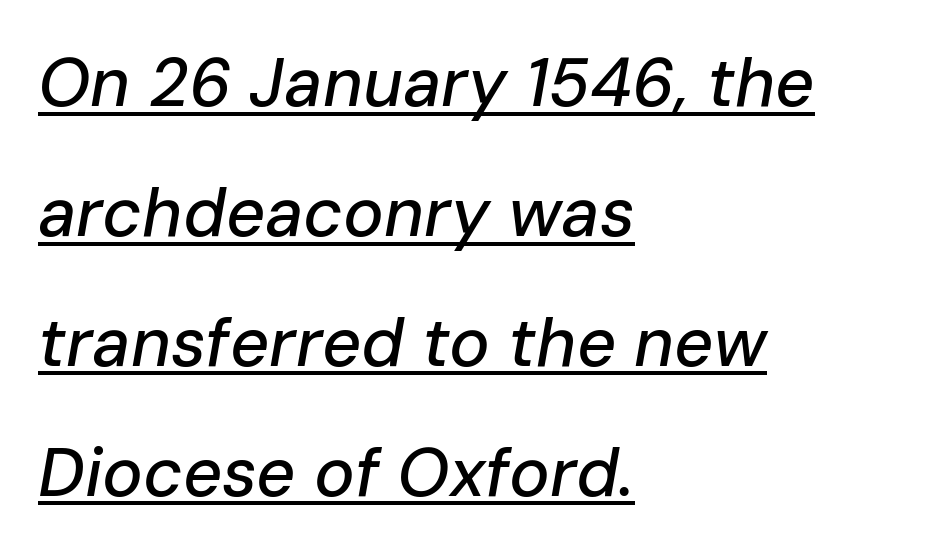
{"italic": "yes", "lean": "right", "slant_degrees": 10, "width": "normal", "stroke_contrast": "low", "x_height": "medium", "monospaced": "no", "underline": "yes", "align": "left", "line_spacing": "loose", "line_spacing_ratio": 1.91, "letter_spacing": "normal", "letter_spacing_em": 0.0, "glyph_px": 68}
